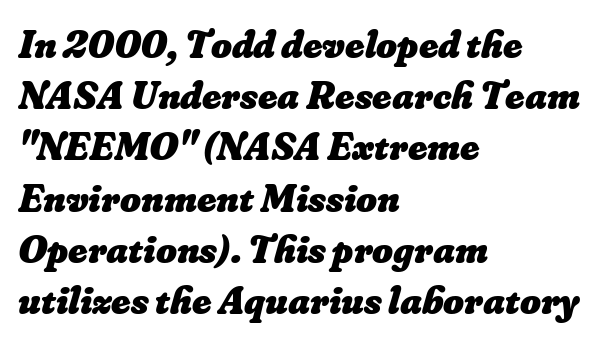
The image shows 40 px heavy type; set left-aligned, normal line spacing (1.28x), normal letter spacing, not underlined; low stroke contrast and a small x-height.
